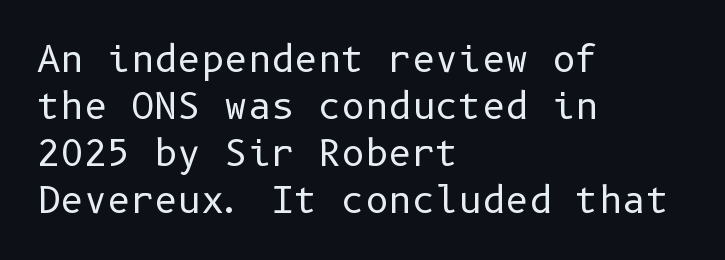
The image shows 36 px regular-weight sans-serif type, upright; set left-aligned, normal line spacing (1.31x), normal letter spacing, not underlined; low stroke contrast and a medium x-height.
